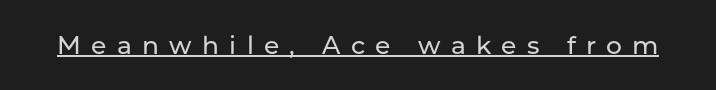
{"italic": "no", "underline": "yes", "letter_spacing": "wide", "letter_spacing_em": 0.41, "glyph_px": 25}
